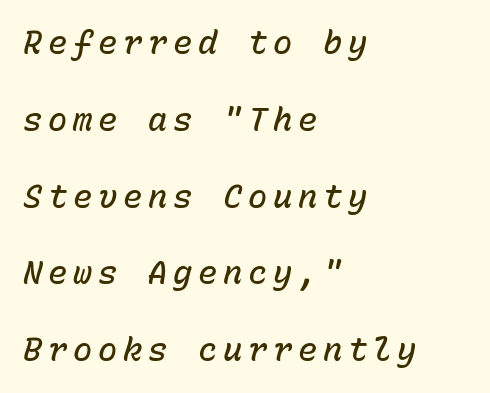
The image shows 32 px semibold type, italic (leaning right), monospaced; set left-aligned, loose line spacing (2.4x), not underlined; low stroke contrast and a medium x-height.
